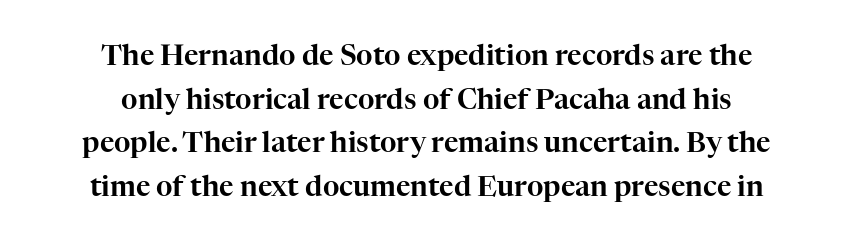
The image shows 28 px serif type, upright; set centered, normal line spacing (1.56x), normal letter spacing, not underlined; high stroke contrast and a medium x-height.
